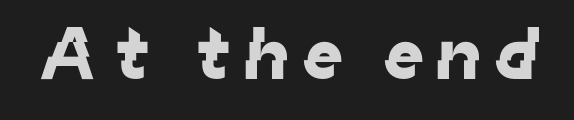
The image shows 75 px sans-serif type; set not underlined; low stroke contrast and a medium x-height.
